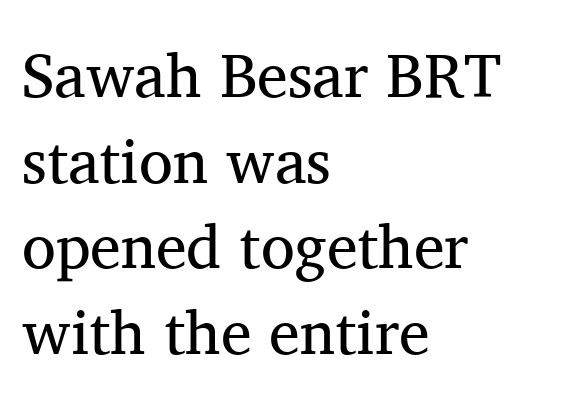
Q: Is the text bold? A: No.
Q: Is the text italic (slanted)? A: No, it is upright.
Q: Is the typeface a serif or a sans-serif typeface? A: Serif.
Q: Is the text underlined? A: No.
Q: How is the paragraph aligned? A: Left-aligned.
Q: Is the spacing between letters normal or unusually wide? A: Normal.
Q: Is the spacing between lines tight, normal or loose? A: Normal.
Q: Width (condensed, normal, or wide)? A: Normal.
Q: Stroke contrast? A: Medium.
Q: x-height? A: Medium.
Q: Monospaced? A: No.
